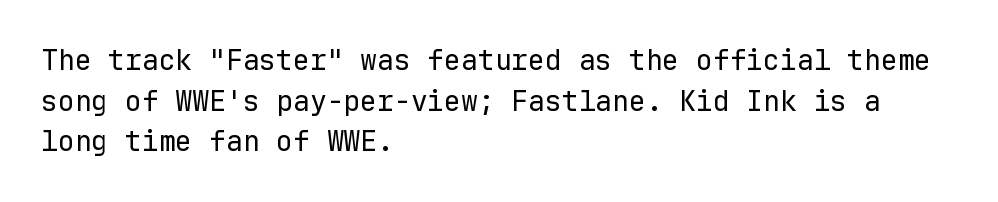
Is this a fixed-width face? Yes — each glyph sits in an identical cell. Baseline-to-baseline distance is the conventional proportion of letter height. Unlike italic type, these characters show no tilt at all. How are the letters spaced? Ordinarily, with no added tracking.
